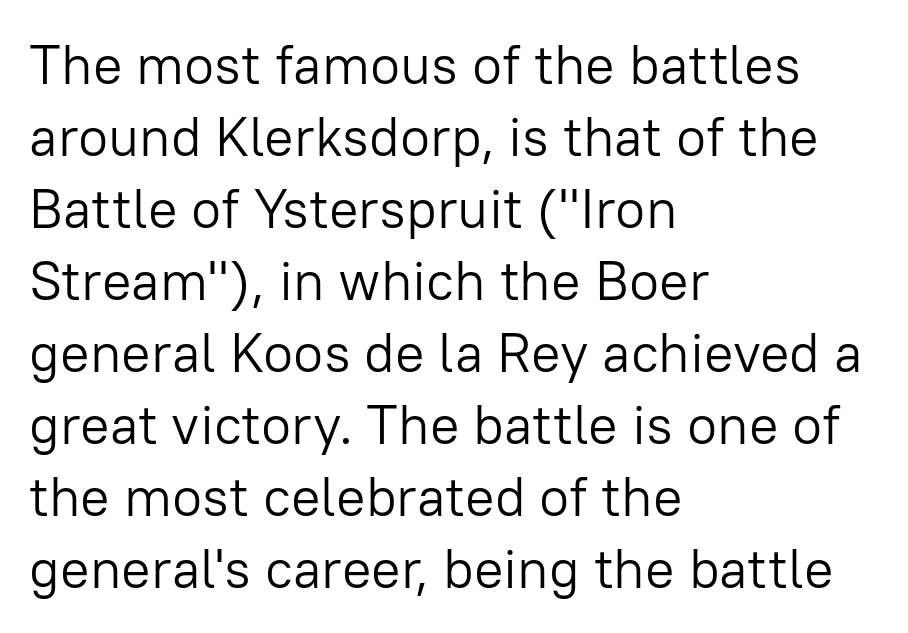
{"serif": "no", "italic": "no", "bold": "no", "weight": "light", "width": "normal", "stroke_contrast": "low", "x_height": "medium", "monospaced": "no", "underline": "no", "align": "left", "line_spacing": "normal", "line_spacing_ratio": 1.31, "letter_spacing": "normal", "letter_spacing_em": 0.0, "glyph_px": 55}
